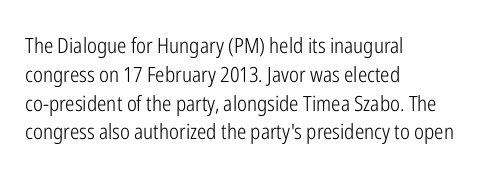
The image shows 21 px text type, upright; set left-aligned, normal line spacing (1.37x), normal letter spacing, not underlined.
